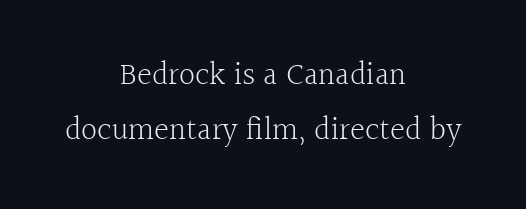
Stem width sits at or under what a default text font uses. When letters stand straight like this, we call the style roman or upright. Spacing between characters is what you'd get straight out of the box. Looks like regular typesetting: each glyph gets only the width it needs. Compared with a flush-left layout, this one balances lines on the center instead.
